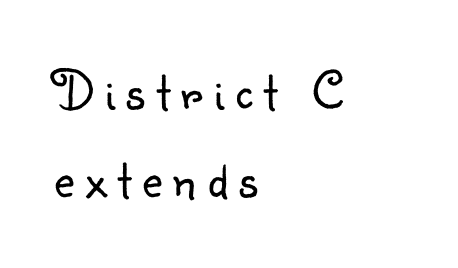
Q: Is the text bold? A: No.
Q: Is the text italic (slanted)? A: No, it is upright.
Q: Is the typeface a serif or a sans-serif typeface? A: Sans-serif.
Q: Is the text underlined? A: No.
Q: How is the paragraph aligned? A: Left-aligned.
Q: Is the spacing between letters normal or unusually wide? A: Unusually wide.
Q: Is the spacing between lines tight, normal or loose? A: Normal.
Q: Width (condensed, normal, or wide)? A: Normal.
Q: Stroke contrast? A: Low.
Q: x-height? A: Small.
Q: Monospaced? A: No.
